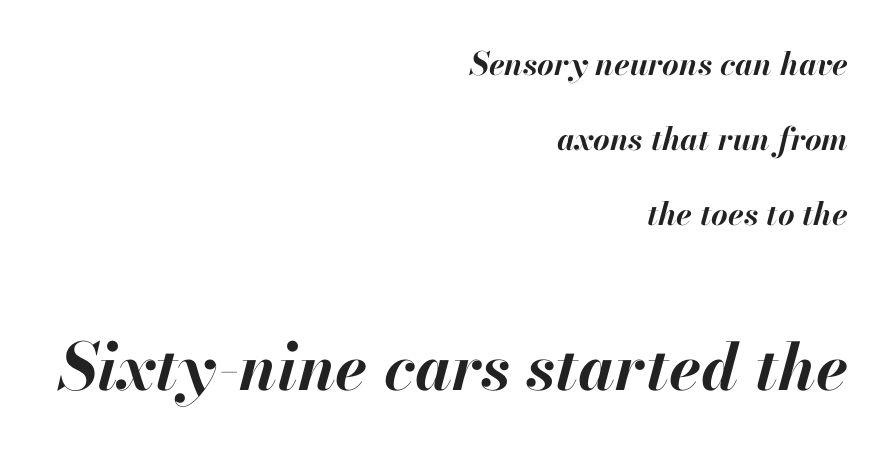
Visually the block forms a straight wall on the right and a jagged coastline on the left. Note the varied advance widths — an 'i' is clearly narrower than an 'm'. Caption: standard tracking, unaltered. Thick stems and heavy bowls — unmistakably bold.
